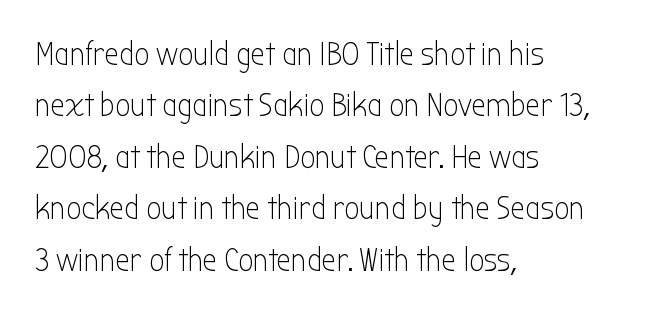
The axis of the letterforms is exactly vertical. Leftover space on each line is placed entirely after the last word. The typesetting does not lean heavy: it is not bold. There is no visible air inserted between adjacent glyphs. The passage shown is typed in a proportional face where columns would drift. A typesetter would label this face a sans.
